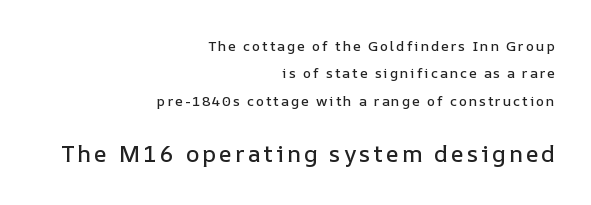
{"italic": "no", "underline": "no", "align": "right", "line_spacing": "loose", "line_spacing_ratio": 1.96, "larger_block": "second", "size_ratio": 1.64, "glyph_px": 23}
